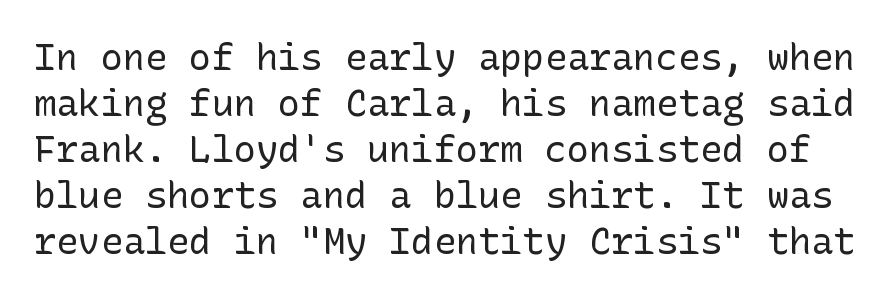
The image shows 37 px regular-weight sans-serif type, upright; set line spacing 1.24x, normal letter spacing, not underlined; low stroke contrast and a medium x-height.
